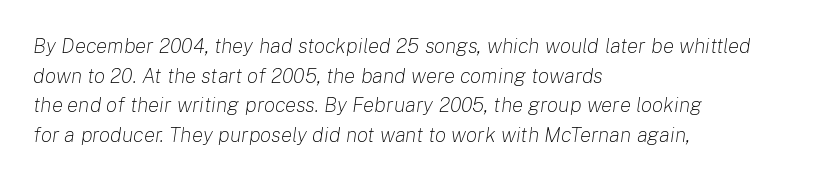
The rows are spaced the way most documents space them. No chunkiness to these letters — they're not bold. All the whitespace from short lines collects on the right. The words here are not underlined. Nobody touched the tracking dial on this one. Would a proofreader flag this as italicized? Yes.
